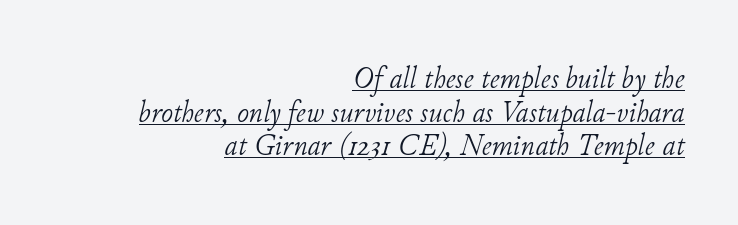
Q: Is the text bold? A: No.
Q: Is the text italic (slanted)? A: Yes, it leans right by about 11 degrees.
Q: Is the typeface a serif or a sans-serif typeface? A: Serif.
Q: Is the text underlined? A: Yes.
Q: How is the paragraph aligned? A: Right-aligned.
Q: Is the spacing between letters normal or unusually wide? A: Normal.
Q: Is the spacing between lines tight, normal or loose? A: Tight.
Q: Width (condensed, normal, or wide)? A: Normal.
Q: Stroke contrast? A: Low.
Q: x-height? A: Small.
Q: Monospaced? A: No.
